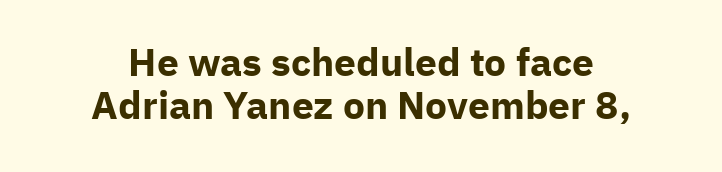
The image shows 39 px bold sans-serif type, upright; set centered, tight line spacing (1.09x), normal letter spacing, not underlined; low stroke contrast and a medium x-height.
